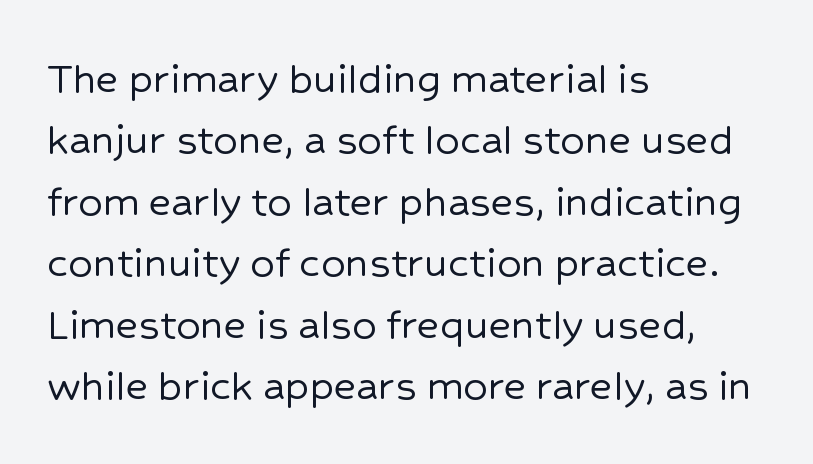
The image shows 48 px sans-serif type, upright; set left-aligned, normal line spacing (1.28x), normal letter spacing, not underlined; low stroke contrast and a medium x-height.
